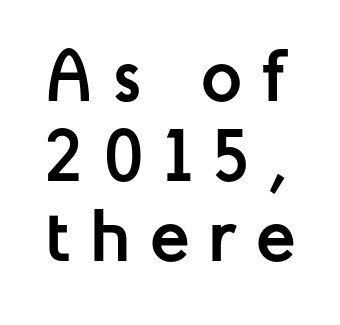
{"serif": "no", "italic": "no", "bold": "yes", "weight": "semibold", "width": "normal", "stroke_contrast": "low", "x_height": "medium", "monospaced": "no", "underline": "no", "line_spacing": "tight", "line_spacing_ratio": 1.07, "letter_spacing": "wide", "letter_spacing_em": 0.24, "glyph_px": 75}
